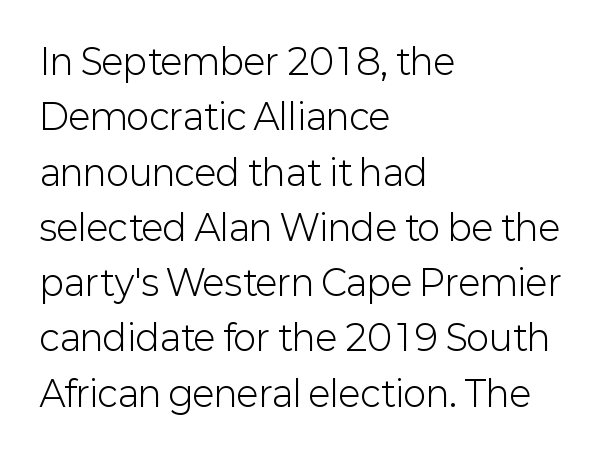
Each word holds together tightly as a unit, with standard inter-letter gaps. No heavy texture on the line: the type isn't bold. Nope, no serifs anywhere on these letters. This block has exactly the height ordinary leading produces. You could not count columns in this text — the font is proportionally spaced.
